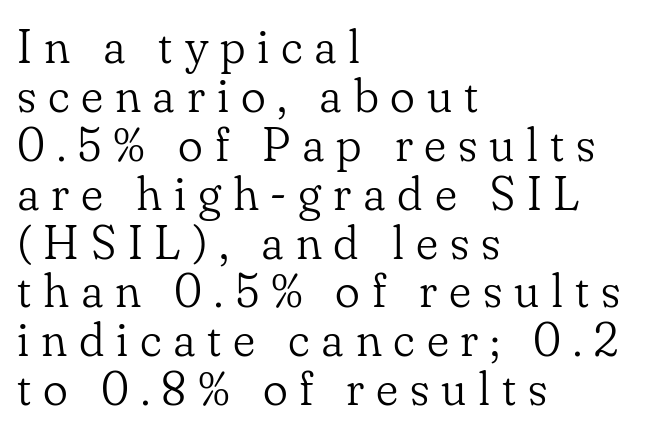
Q: Is the text bold? A: No.
Q: Is the text italic (slanted)? A: No, it is upright.
Q: Is the typeface a serif or a sans-serif typeface? A: Serif.
Q: Is the text underlined? A: No.
Q: How is the paragraph aligned? A: Left-aligned.
Q: Is the spacing between letters normal or unusually wide? A: Unusually wide.
Q: Is the spacing between lines tight, normal or loose? A: Tight.
Q: Width (condensed, normal, or wide)? A: Normal.
Q: Stroke contrast? A: Low.
Q: x-height? A: Small.
Q: Monospaced? A: No.
